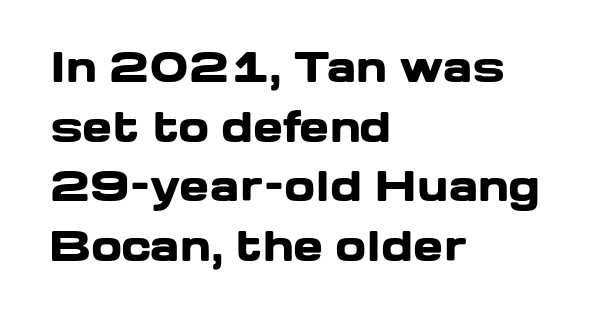
Does the leading feel generous? No, just average. The tracking reads as untouched default to a designer's eye. This sample has the flowing, uneven cadence of proportional lettering. Set as a true bold cut, around the 700 mark. Underlining? Definitely not there. The specimen reads as upright at a glance.
